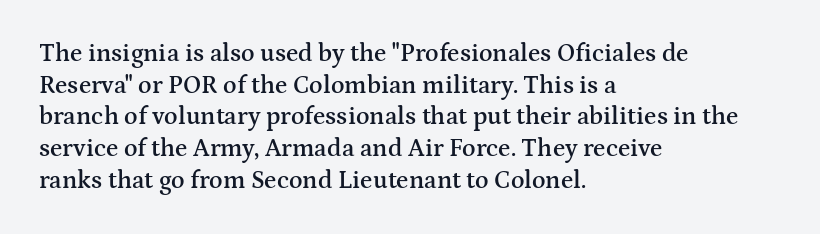
The image shows 25 px text type, upright; set left-aligned, normal line spacing (1.27x), normal letter spacing, not underlined.
